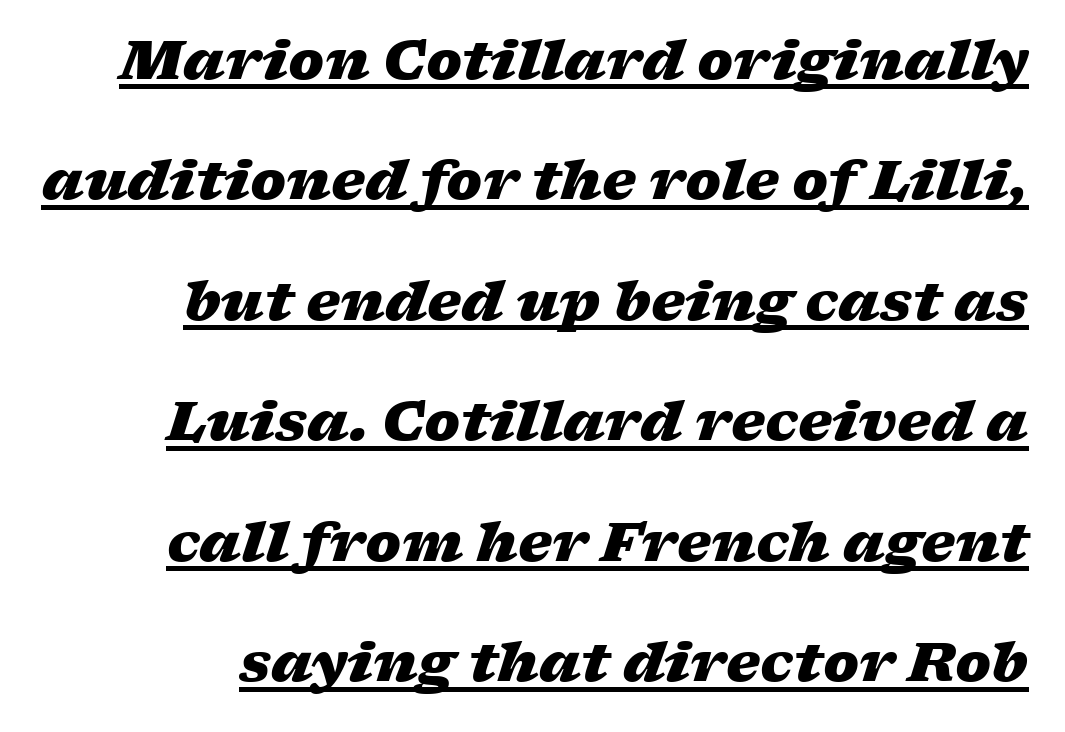
Q: Is the text bold? A: Yes.
Q: Is the text italic (slanted)? A: Yes, it leans right by about 17 degrees.
Q: Is the text underlined? A: Yes.
Q: Is the spacing between letters normal or unusually wide? A: Normal.
Q: Is the spacing between lines tight, normal or loose? A: Loose.
Q: Width (condensed, normal, or wide)? A: Wide.
Q: Stroke contrast? A: Low.
Q: x-height? A: Medium.
Q: Monospaced? A: No.
